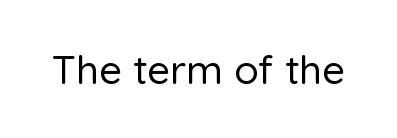
Every stem runs plumb, perpendicular to the baseline. The foot of each line stays bare and open. Here the designer chose a conventional face with non-uniform glyph widths. This rendering leaves character spacing at its baseline value.
